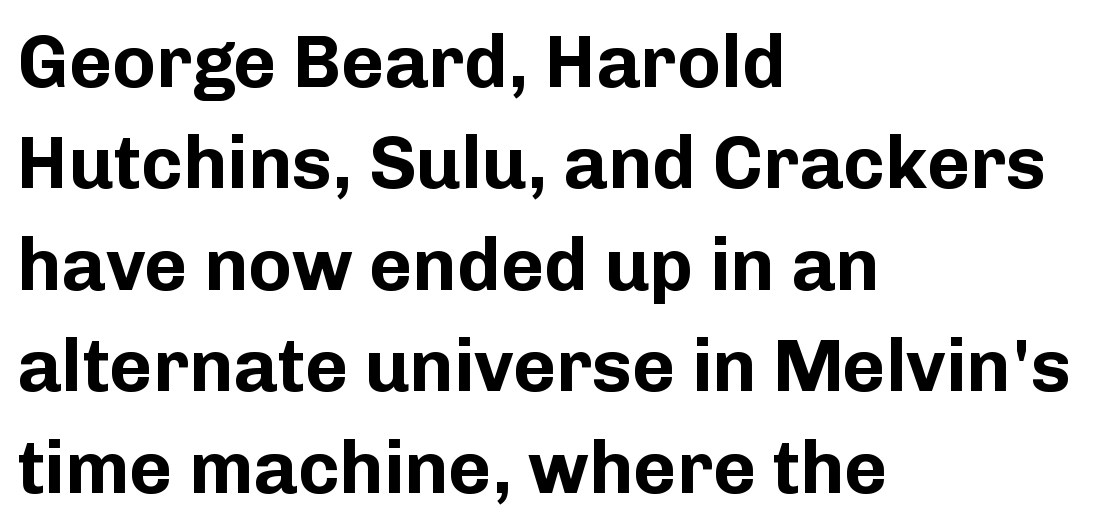
Q: Is the text bold? A: Yes.
Q: Is the text italic (slanted)? A: No, it is upright.
Q: Is the typeface a serif or a sans-serif typeface? A: Sans-serif.
Q: Is the text underlined? A: No.
Q: How is the paragraph aligned? A: Left-aligned.
Q: Is the spacing between letters normal or unusually wide? A: Normal.
Q: Is the spacing between lines tight, normal or loose? A: Normal.
Q: Width (condensed, normal, or wide)? A: Normal.
Q: Stroke contrast? A: Low.
Q: x-height? A: Medium.
Q: Monospaced? A: No.
